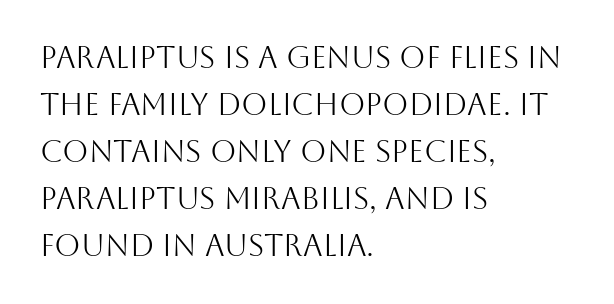
Q: Is the text bold? A: No.
Q: Is the text italic (slanted)? A: No, it is upright.
Q: Is the typeface a serif or a sans-serif typeface? A: Sans-serif.
Q: Is the text underlined? A: No.
Q: How is the paragraph aligned? A: Left-aligned.
Q: Is the spacing between letters normal or unusually wide? A: Normal.
Q: Is the spacing between lines tight, normal or loose? A: Normal.
Q: Width (condensed, normal, or wide)? A: Normal.
Q: Stroke contrast? A: Medium.
Q: x-height? A: Large.
Q: Monospaced? A: No.
